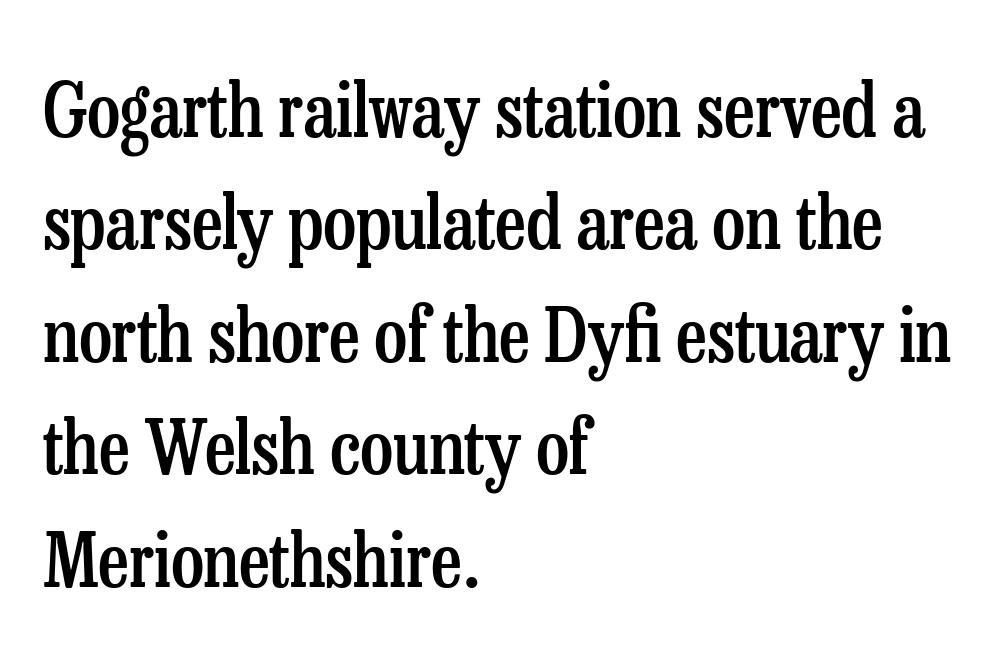
The face used here is rendered with its standard letterfit. The area under the type is left untouched. Vertical spacing — default. The designer went with a serif here, giving each stem small feet.
